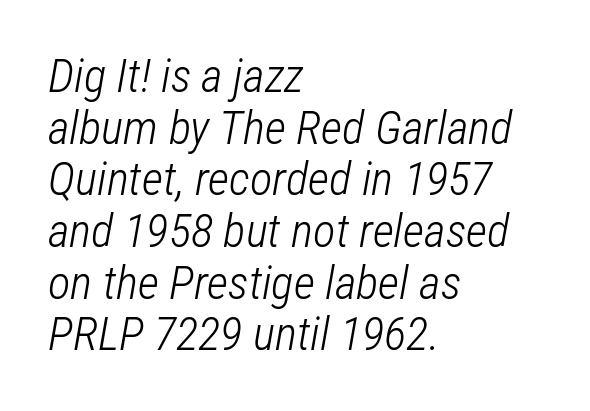
{"italic": "yes", "lean": "right", "slant_degrees": 12, "bold": "no", "weight": "light", "width": "condensed", "stroke_contrast": "low", "x_height": "medium", "monospaced": "no", "underline": "no", "align": "left", "line_spacing": "tight", "line_spacing_ratio": 1.1, "letter_spacing": "normal", "letter_spacing_em": 0.0, "glyph_px": 47}
